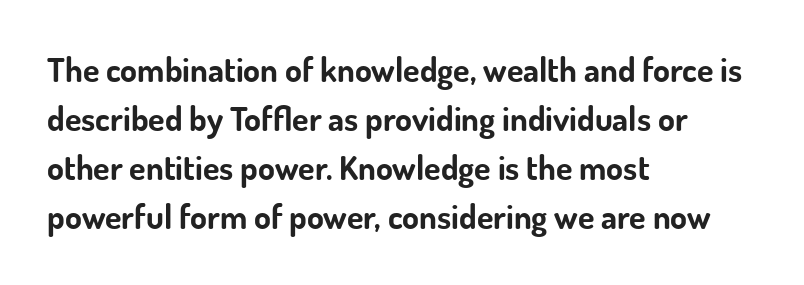
{"serif": "no", "italic": "no", "bold": "yes", "weight": "bold", "width": "normal", "stroke_contrast": "low", "x_height": "small", "monospaced": "no", "underline": "no", "align": "left", "line_spacing": "normal", "line_spacing_ratio": 1.44, "letter_spacing": "normal", "letter_spacing_em": 0.0, "glyph_px": 34}
